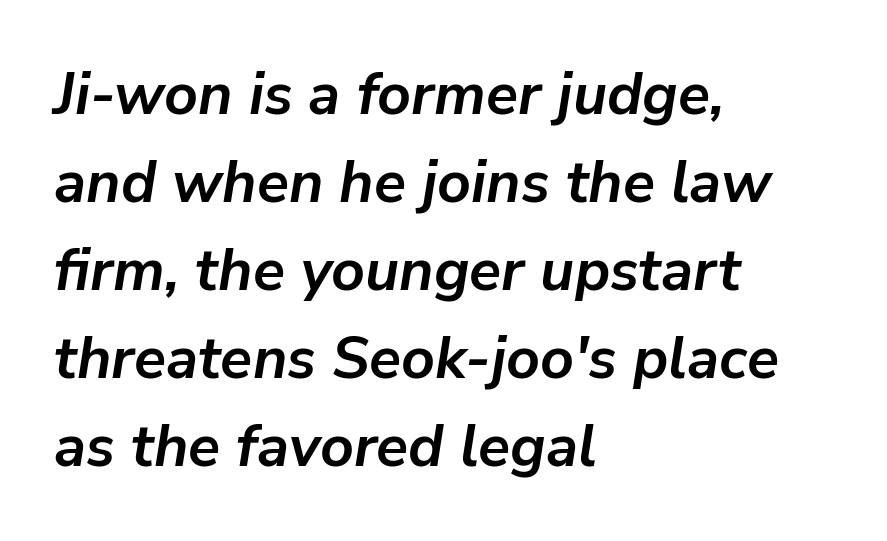
The horizontal fit of the characters is conventional and even. This sample is left-justified, so line endings fall wherever the words run out. Emphasis-style slanted type is in use. Evenly set lines give the paragraph a standard silhouette. Weight: bold. These lines are rendered in a variable-pitch font.
